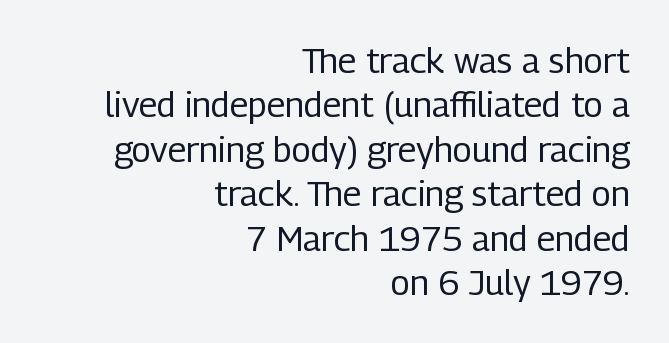
Q: Is the text bold? A: No.
Q: Is the text italic (slanted)? A: No, it is upright.
Q: Is the typeface a serif or a sans-serif typeface? A: Sans-serif.
Q: Is the text underlined? A: No.
Q: How is the paragraph aligned? A: Right-aligned.
Q: Is the spacing between letters normal or unusually wide? A: Normal.
Q: Is the spacing between lines tight, normal or loose? A: Normal.
Q: Width (condensed, normal, or wide)? A: Condensed.
Q: Stroke contrast? A: Low.
Q: x-height? A: Medium.
Q: Monospaced? A: No.
